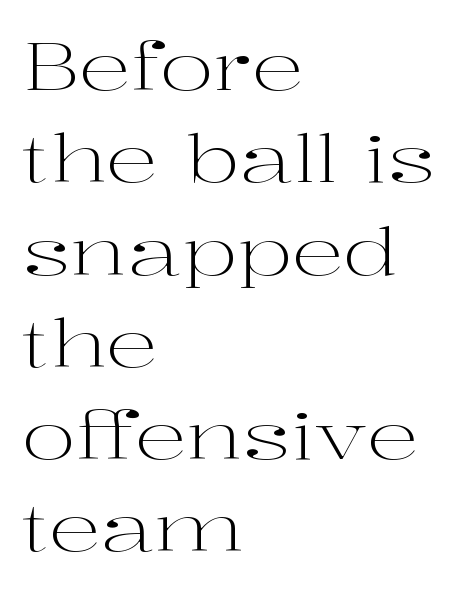
Q: Is the text bold? A: No.
Q: Is the text italic (slanted)? A: No, it is upright.
Q: Is the typeface a serif or a sans-serif typeface? A: Serif.
Q: Is the text underlined? A: No.
Q: How is the paragraph aligned? A: Left-aligned.
Q: Is the spacing between letters normal or unusually wide? A: Normal.
Q: Is the spacing between lines tight, normal or loose? A: Normal.
Q: Width (condensed, normal, or wide)? A: Wide.
Q: Stroke contrast? A: High.
Q: x-height? A: Medium.
Q: Monospaced? A: No.
